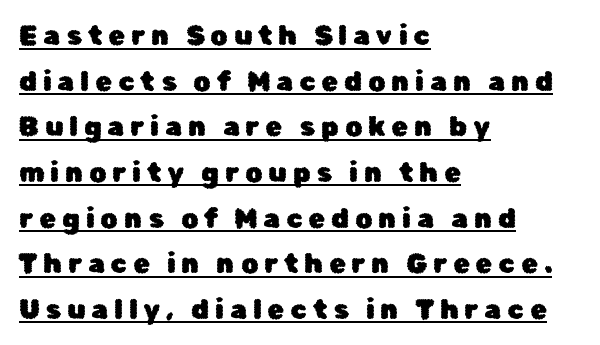
The type is letterspaced generously, with wide tracking. Where is the straight margin? On the left. What's the leading like? Ordinary, nothing unusual. The face used here appears with an underline applied. When letters stand straight like this, we call the style roman or upright.
